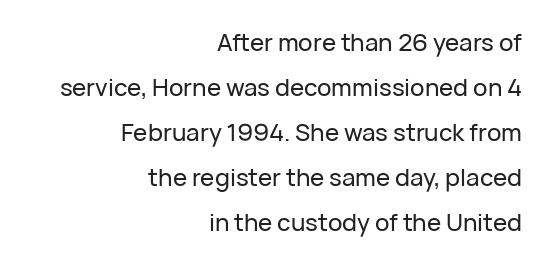
Q: Is the text italic (slanted)? A: No, it is upright.
Q: Is the text underlined? A: No.
Q: How is the paragraph aligned? A: Right-aligned.
Q: Is the spacing between letters normal or unusually wide? A: Normal.
